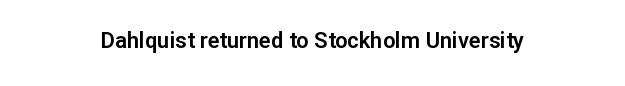
Inter-character spacing is left at the font's built-in metrics. The letters stand straight up with perfectly vertical stems. Underlining? Definitely not there. One-word summary of the alignment: center.
